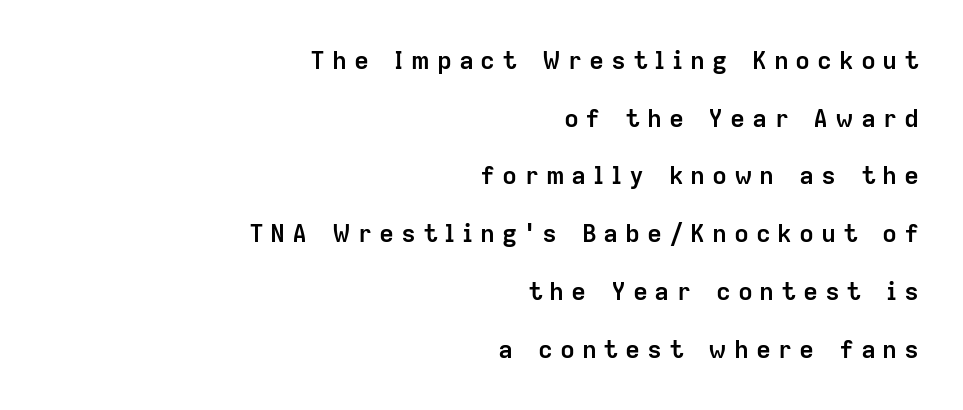
Right-aligned paragraph, ragged on the left. The type is letterspaced generously, with wide tracking. I'd describe the lettering as bold — thick and assertive. Descenders hang freely into open space. This sample uses an upright cut, with every glyph sitting square on the baseline. Whoever set this chose breathing room over compactness in the vertical rhythm.
